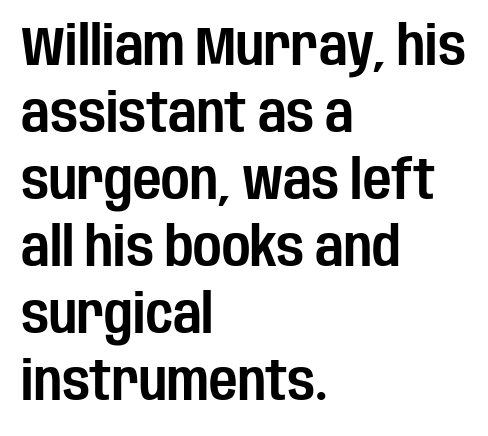
Check where the strokes stop: nothing finishes them off — pure sans. Proportional: the letters do not fall into vertical columns. This sample is left-justified, so line endings fall wherever the words run out. Quick note: underline off.
